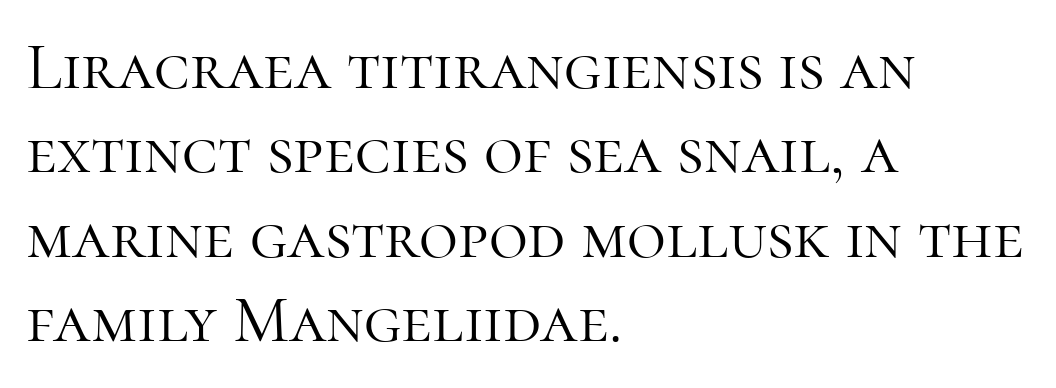
{"serif": "yes", "italic": "no", "bold": "no", "weight": "light", "width": "normal", "stroke_contrast": "high", "x_height": "medium", "monospaced": "no", "underline": "no", "align": "left", "line_spacing": "normal", "line_spacing_ratio": 1.26, "letter_spacing": "normal", "letter_spacing_em": 0.0, "glyph_px": 67}
